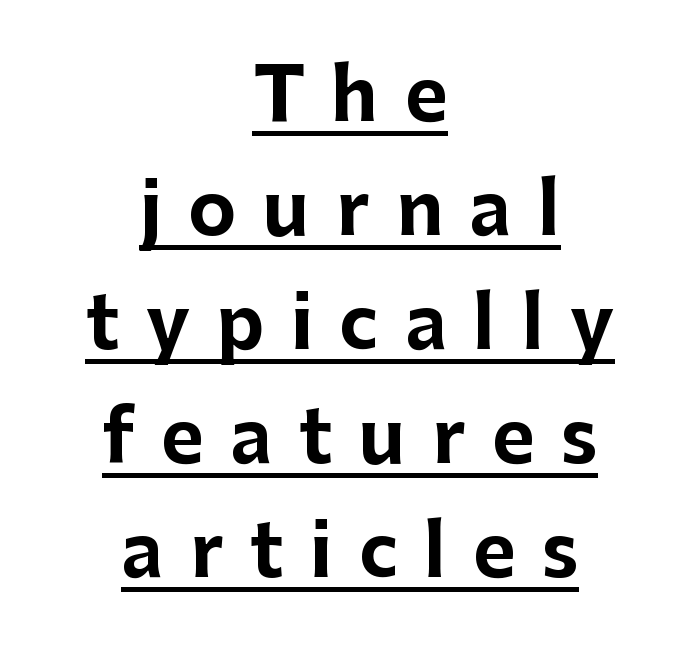
The image shows 73 px bold sans-serif type, upright; set centered, normal line spacing (1.56x), unusually wide letter spacing (+0.36 em), underlined; low stroke contrast and a medium x-height.
